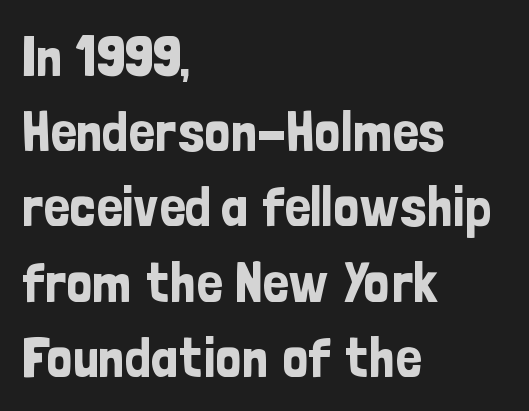
{"serif": "no", "italic": "no", "width": "condensed", "stroke_contrast": "low", "x_height": "medium", "monospaced": "no", "underline": "no", "align": "left", "line_spacing": "normal", "line_spacing_ratio": 1.32, "letter_spacing": "normal", "letter_spacing_em": 0.0, "glyph_px": 57}
